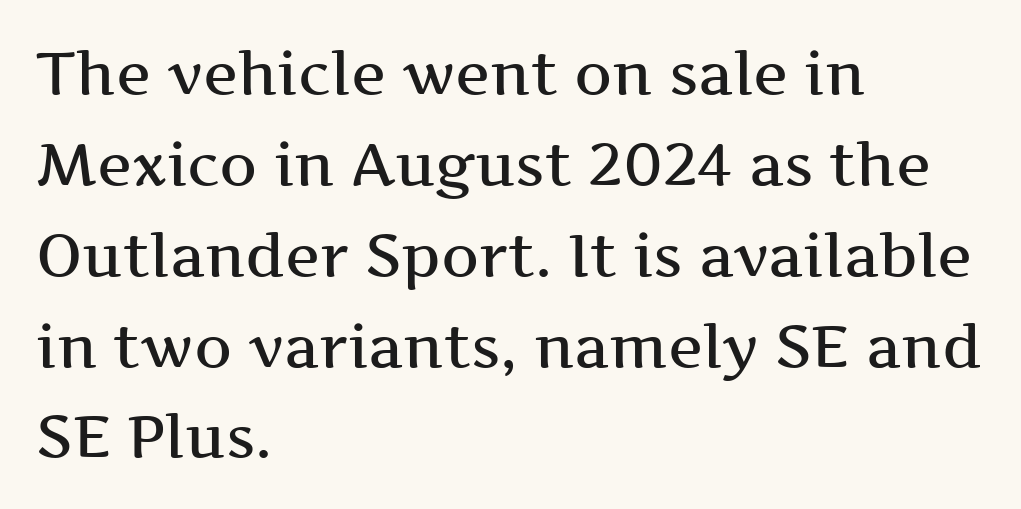
{"serif": "yes", "italic": "no", "bold": "semi", "weight": "semibold", "width": "wide", "stroke_contrast": "medium", "x_height": "medium", "monospaced": "no", "underline": "no", "align": "left", "line_spacing": "normal", "line_spacing_ratio": 1.54, "letter_spacing": "normal", "letter_spacing_em": 0.0, "glyph_px": 59}
